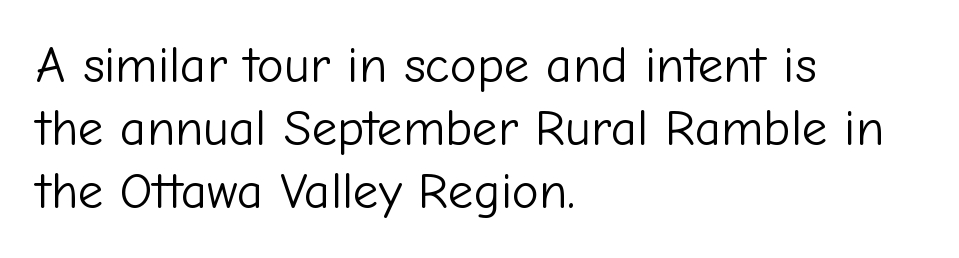
Q: Is the text bold? A: No.
Q: Is the text italic (slanted)? A: No, it is upright.
Q: Is the typeface a serif or a sans-serif typeface? A: Sans-serif.
Q: Is the text underlined? A: No.
Q: How is the paragraph aligned? A: Left-aligned.
Q: Is the spacing between letters normal or unusually wide? A: Normal.
Q: Width (condensed, normal, or wide)? A: Normal.
Q: Stroke contrast? A: Low.
Q: x-height? A: Medium.
Q: Monospaced? A: No.
